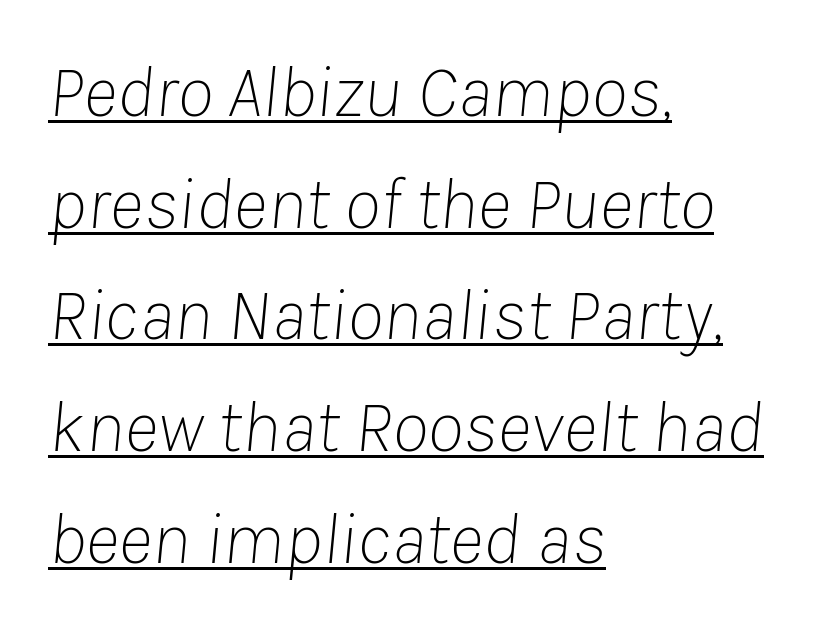
Q: Is the text bold? A: No.
Q: Is the text italic (slanted)? A: Yes, it leans right by about 8 degrees.
Q: Is the text underlined? A: Yes.
Q: How is the paragraph aligned? A: Left-aligned.
Q: Is the spacing between letters normal or unusually wide? A: Normal.
Q: Is the spacing between lines tight, normal or loose? A: Normal.
Q: Width (condensed, normal, or wide)? A: Normal.
Q: Stroke contrast? A: Low.
Q: x-height? A: Medium.
Q: Monospaced? A: No.
